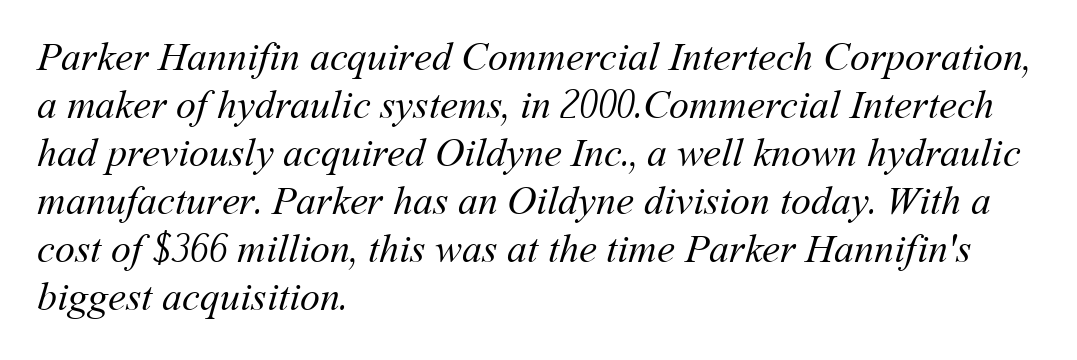
Q: Is the text bold? A: No.
Q: Is the text underlined? A: No.
Q: How is the paragraph aligned? A: Left-aligned.
Q: Is the spacing between letters normal or unusually wide? A: Normal.
Q: Width (condensed, normal, or wide)? A: Normal.
Q: Stroke contrast? A: Medium.
Q: x-height? A: Medium.
Q: Monospaced? A: No.
